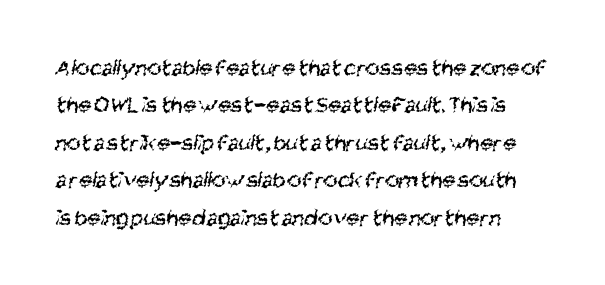
The image shows 24 px text type; set left-aligned, normal line spacing (1.56x), normal letter spacing, not underlined.
